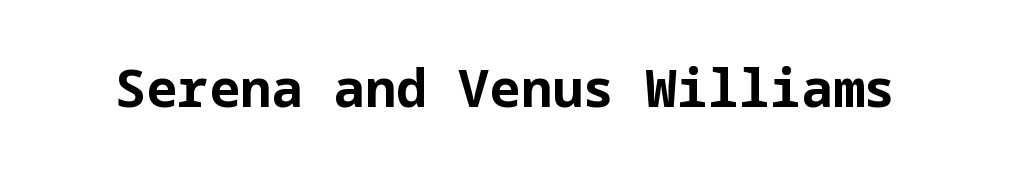
Unlike a traditional serif, this face leaves its strokes unadorned. The face used here is rendered with its standard letterfit. Nope, not italic — everything's standing straight. As a designer I'd log this as weight 700, bold. Clear beneath every line of the passage.
